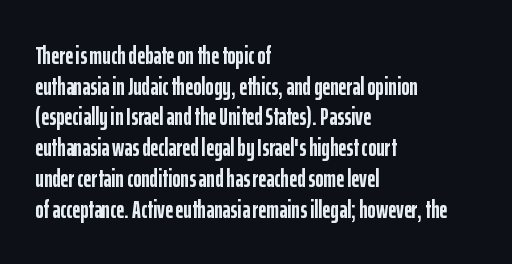
The image shows 25 px bold type, upright; set left-aligned, line spacing 1.23x, normal letter spacing, not underlined.
